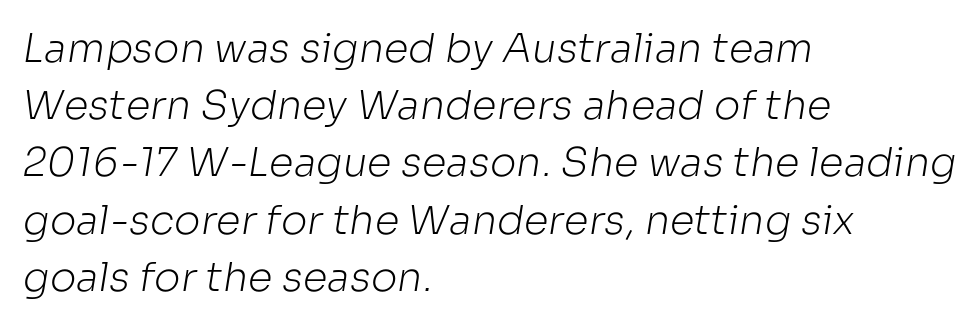
The image shows 40 px light sans-serif type; set left-aligned, normal line spacing (1.43x), normal letter spacing, not underlined; low stroke contrast and a medium x-height.
